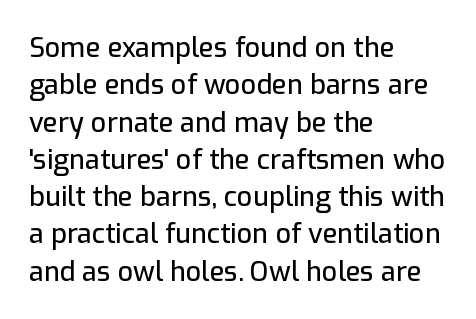
Q: Is the text italic (slanted)? A: No, it is upright.
Q: Is the text underlined? A: No.
Q: How is the paragraph aligned? A: Left-aligned.
Q: Is the spacing between letters normal or unusually wide? A: Normal.
Q: Is the spacing between lines tight, normal or loose? A: Normal.
